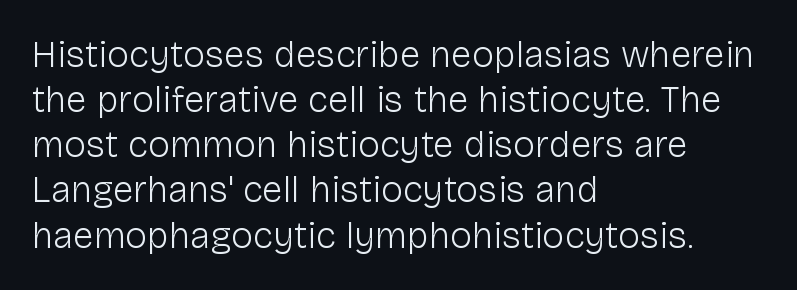
{"serif": "no", "italic": "no", "bold": "no", "weight": "light", "width": "normal", "stroke_contrast": "low", "x_height": "medium", "monospaced": "no", "underline": "no", "align": "left", "line_spacing_ratio": 1.22, "letter_spacing": "normal", "letter_spacing_em": 0.0, "glyph_px": 37}
